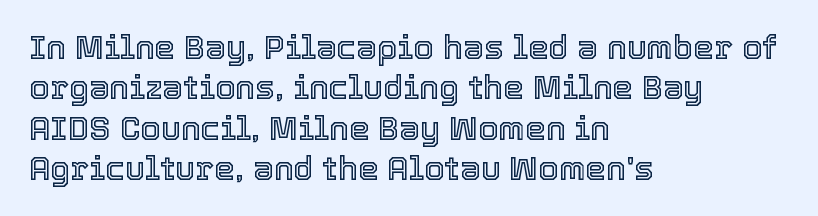
The image shows 33 px text type, upright; set left-aligned, line spacing 1.22x, normal letter spacing, not underlined; a medium x-height.
